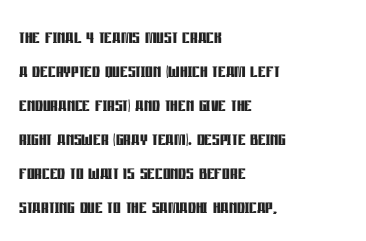
The passage shown stacks its lines at a standard gap. These lines keep a tight, regular rhythm from letter to letter. Descenders hang freely into open space. The sample has been set heavy, in full bold. Leftover space on each line is placed entirely after the last word. Nope, not italic — everything's standing straight.
